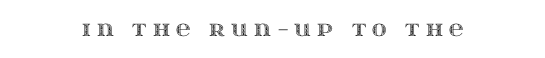
{"italic": "no", "underline": "no", "align": "center", "letter_spacing": "wide", "letter_spacing_em": 0.31, "glyph_px": 20}
